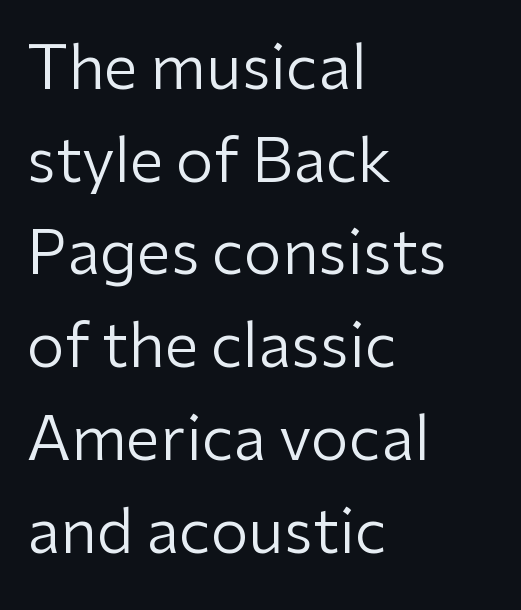
Type style note: lacks serifs. Do the characters align in a grid? No, the font is proportional. Weight: in the light-to-regular range. What stands out about the letter spacing? Nothing — it is the standard amount.
